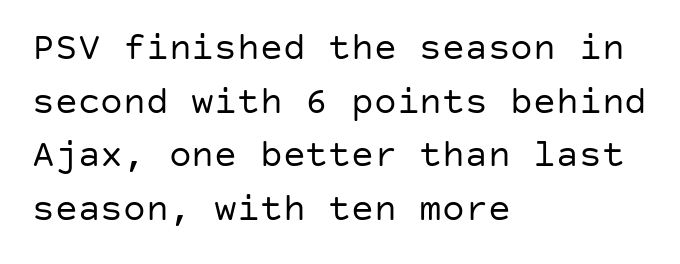
The letters stand upright; this is a roman face. These lines are set flush left with a ragged right edge. The text was rendered using a sans face with plain stroke endings. Regular leading. The type is set solid horizontally, with unmodified tracking.
